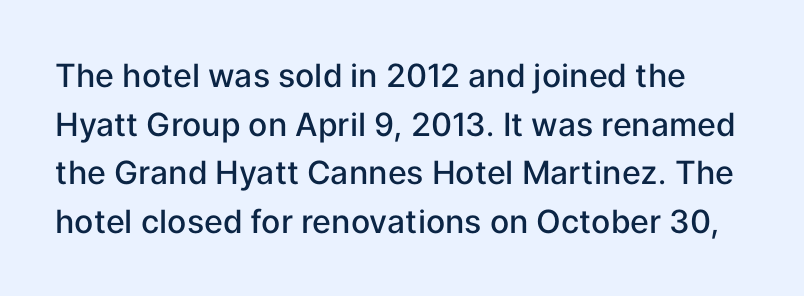
{"serif": "no", "italic": "no", "bold": "semi", "weight": "semibold", "width": "normal", "stroke_contrast": "low", "x_height": "medium", "monospaced": "no", "underline": "no", "line_spacing": "normal", "line_spacing_ratio": 1.52, "letter_spacing": "normal", "letter_spacing_em": 0.0, "glyph_px": 32}
